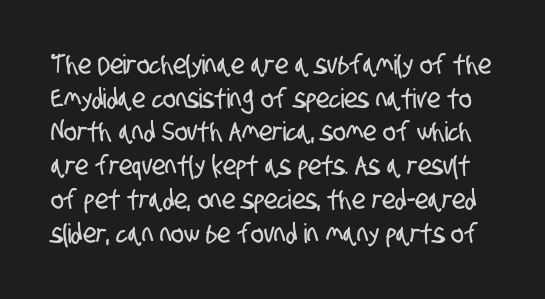
{"underline": "no", "line_spacing": "normal", "line_spacing_ratio": 1.25, "letter_spacing": "normal", "letter_spacing_em": 0.0, "glyph_px": 27}
